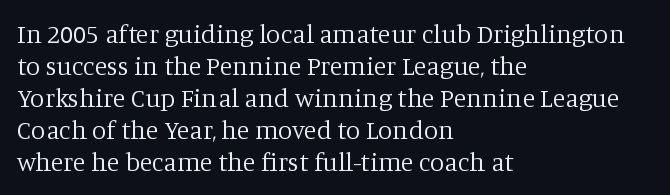
The passage shown is not underscored anywhere. Words appear dense and cohesive because spacing is normal. Alignment: flush left. Unlike italic type, these characters show no tilt at all.
